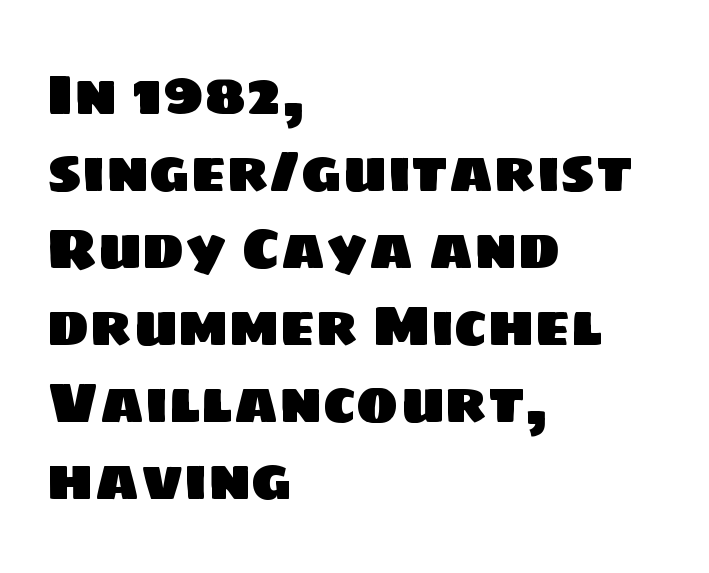
{"serif": "no", "width": "normal", "stroke_contrast": "low", "x_height": "large", "monospaced": "no", "underline": "no", "align": "left", "line_spacing": "normal", "line_spacing_ratio": 1.35, "letter_spacing": "normal", "letter_spacing_em": 0.0, "glyph_px": 57}
